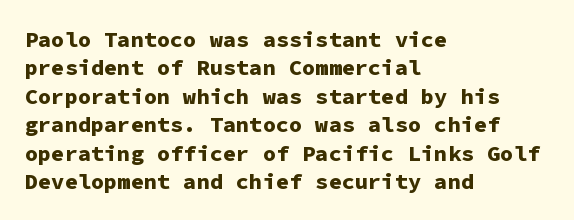
The image shows 22 px bold type, upright; set left-aligned, normal line spacing (1.29x), normal letter spacing, not underlined.
